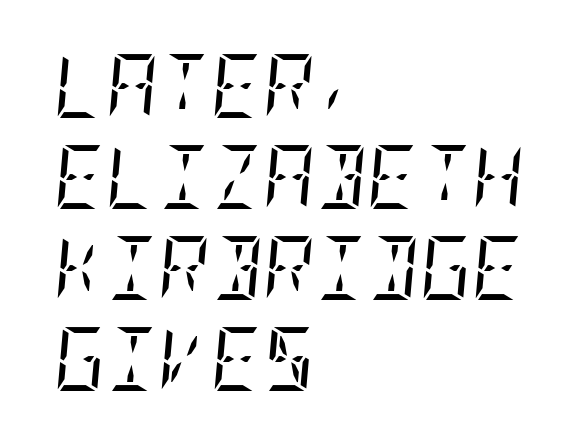
{"serif": "yes", "italic": "yes", "lean": "right", "slant_degrees": 5, "bold": "no", "weight": "regular", "width": "condensed", "stroke_contrast": "low", "x_height": "large", "underline": "no", "align": "left", "line_spacing": "normal", "line_spacing_ratio": 1.42, "letter_spacing": "normal", "letter_spacing_em": 0.0, "glyph_px": 64}
